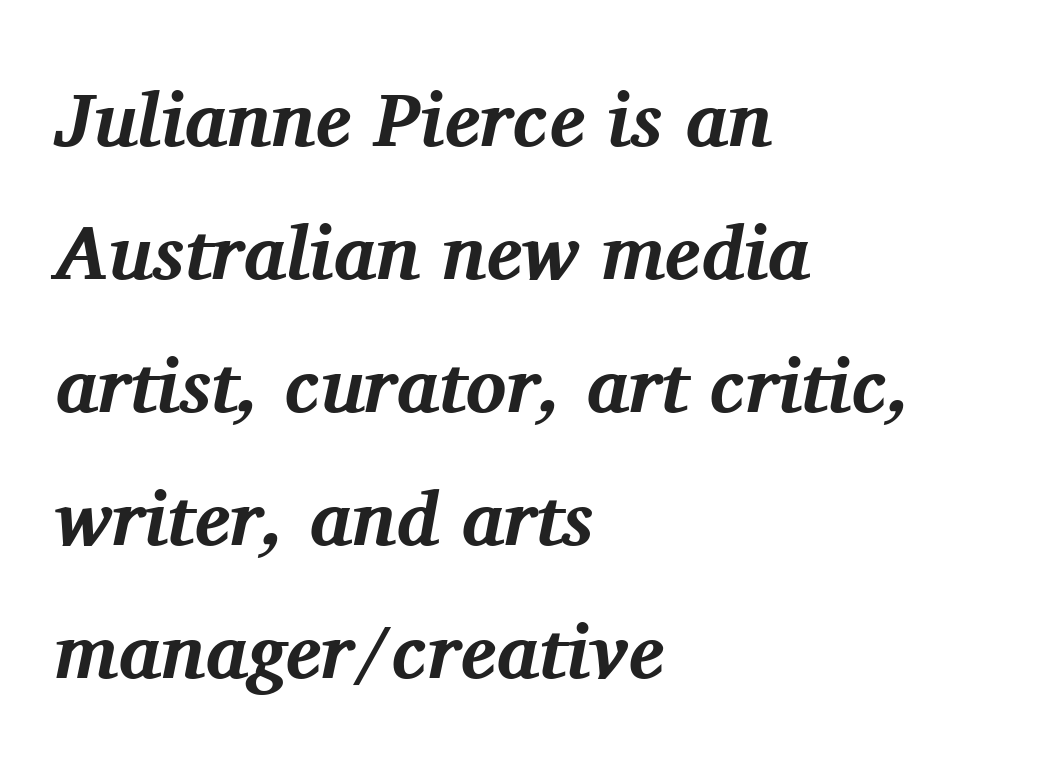
Here the glyphs are tracked normally, forming tight word shapes. Underline: absent. The ragged edge is on the right, which tells us the setting is flush left. There's an unmistakable incline to the writing here.
